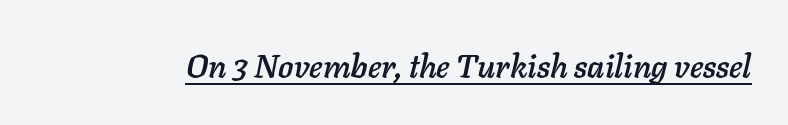
Q: Is the text italic (slanted)? A: Yes, it leans right by about 11 degrees.
Q: Is the text underlined? A: Yes.
Q: Is the spacing between letters normal or unusually wide? A: Normal.
Q: Width (condensed, normal, or wide)? A: Normal.
Q: Stroke contrast? A: Low.
Q: x-height? A: Medium.
Q: Monospaced? A: No.
